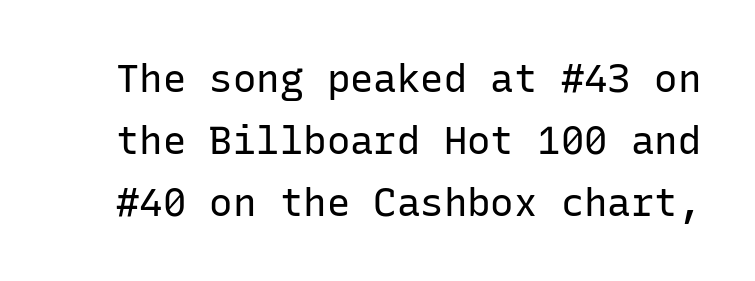
Q: Is the text bold? A: No.
Q: Is the text italic (slanted)? A: No, it is upright.
Q: Is the typeface a serif or a sans-serif typeface? A: Sans-serif.
Q: Is the text underlined? A: No.
Q: Is the spacing between letters normal or unusually wide? A: Normal.
Q: Is the spacing between lines tight, normal or loose? A: Normal.
Q: Width (condensed, normal, or wide)? A: Normal.
Q: Stroke contrast? A: Low.
Q: x-height? A: Medium.
Q: Monospaced? A: Yes.
